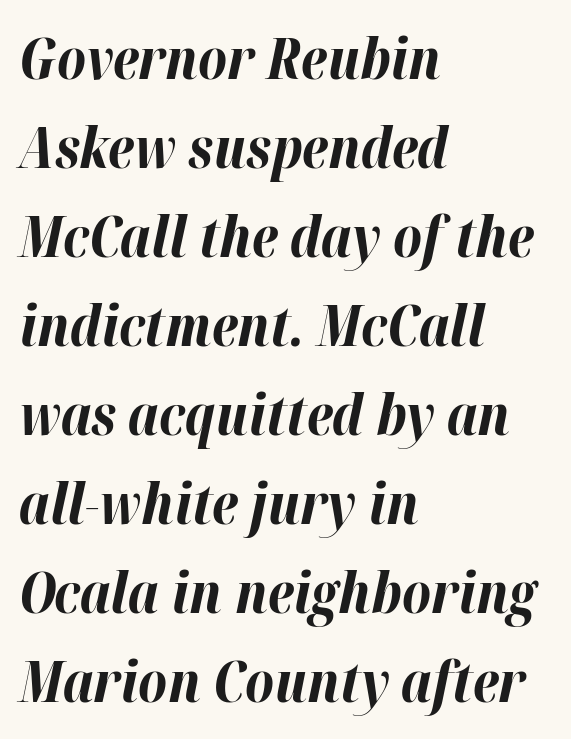
The face used here is proportionally spaced, like ordinary book or web type. The font's italic variant was chosen for this text. Glance below the letters and you will spot only blank space. The passage is arranged the way most books set body copy — flush left. Notice how thick the strokes are: this is what a full bold looks like. Students, note that the glyphs here touch the page at normal intervals.
